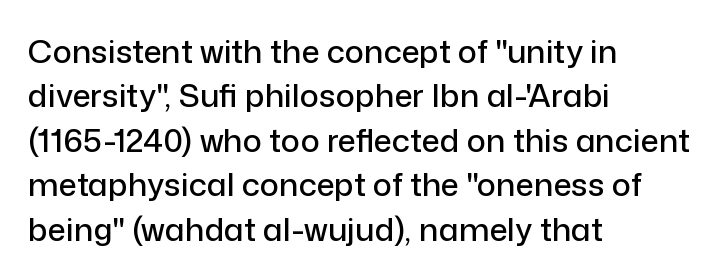
Q: Is the text italic (slanted)? A: No, it is upright.
Q: Is the typeface a serif or a sans-serif typeface? A: Sans-serif.
Q: Is the text underlined? A: No.
Q: How is the paragraph aligned? A: Left-aligned.
Q: Is the spacing between letters normal or unusually wide? A: Normal.
Q: Is the spacing between lines tight, normal or loose? A: Normal.
Q: Width (condensed, normal, or wide)? A: Normal.
Q: Stroke contrast? A: Low.
Q: x-height? A: Medium.
Q: Monospaced? A: No.
